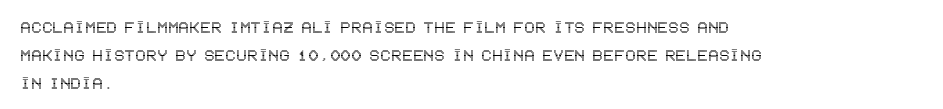
{"italic": "no", "underline": "no", "align": "left", "line_spacing": "normal", "line_spacing_ratio": 1.39, "letter_spacing": "normal", "letter_spacing_em": 0.0, "glyph_px": 20}
